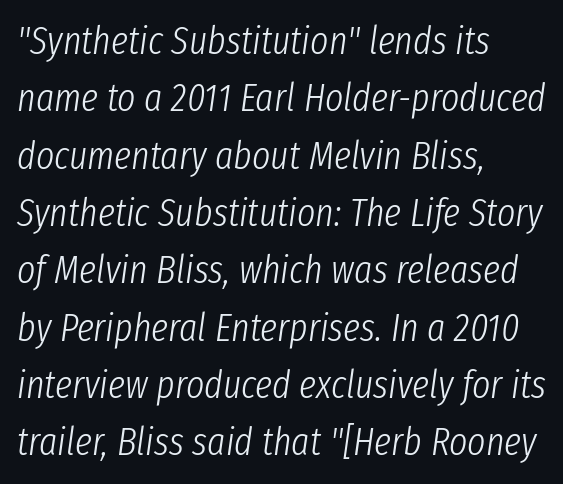
Q: Is the text bold? A: No.
Q: Is the text italic (slanted)? A: Yes, it leans right by about 8 degrees.
Q: Is the text underlined? A: No.
Q: How is the paragraph aligned? A: Left-aligned.
Q: Is the spacing between letters normal or unusually wide? A: Normal.
Q: Is the spacing between lines tight, normal or loose? A: Normal.
Q: Width (condensed, normal, or wide)? A: Condensed.
Q: Stroke contrast? A: Low.
Q: x-height? A: Medium.
Q: Monospaced? A: No.
